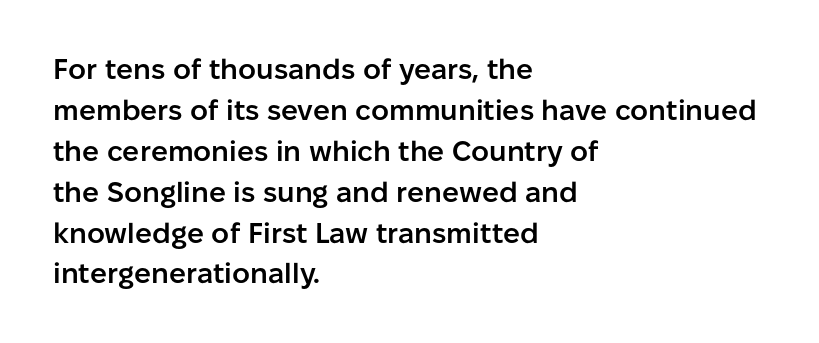
Q: Is the text bold? A: Semi-bold.
Q: Is the text italic (slanted)? A: No, it is upright.
Q: Is the typeface a serif or a sans-serif typeface? A: Sans-serif.
Q: Is the text underlined? A: No.
Q: How is the paragraph aligned? A: Left-aligned.
Q: Is the spacing between letters normal or unusually wide? A: Normal.
Q: Is the spacing between lines tight, normal or loose? A: Normal.
Q: Width (condensed, normal, or wide)? A: Normal.
Q: Stroke contrast? A: Low.
Q: x-height? A: Medium.
Q: Monospaced? A: No.
